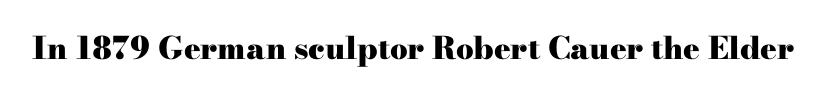
Regarding serifs, this sample has them. Posture: vertical. Character widths vary here, with narrow letters taking less room than wide ones. The letters sit at their default tracking, neither squeezed nor spread. Nobody drew a line under any word here.
